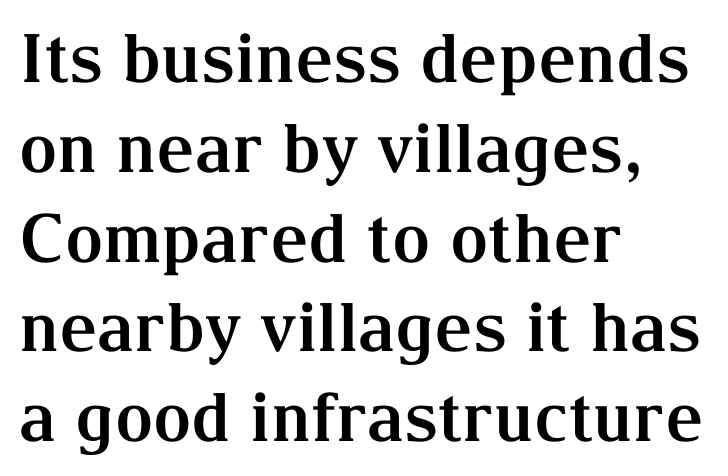
The image shows 67 px bold serif type, upright; set left-aligned, normal line spacing (1.34x), normal letter spacing, not underlined; medium stroke contrast and a medium x-height.
